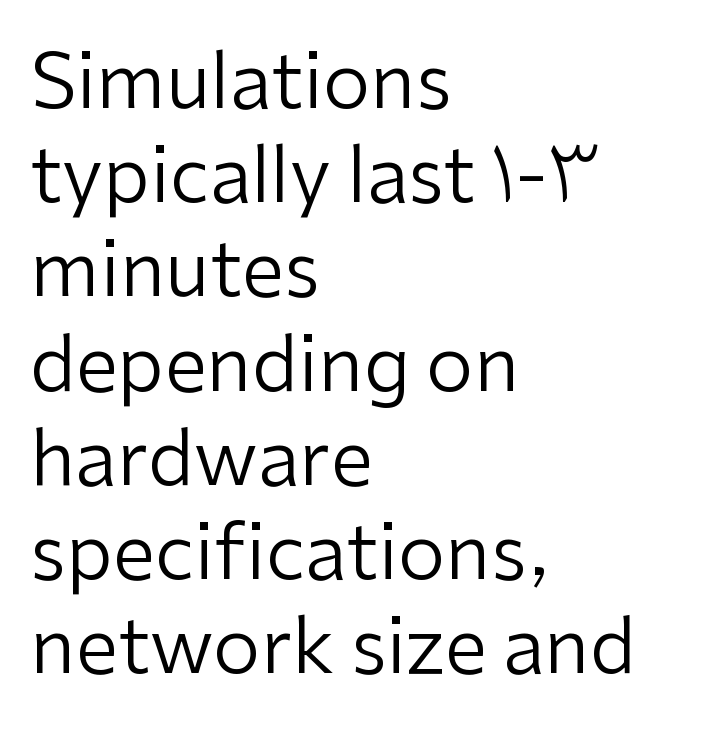
The image shows 76 px regular-weight sans-serif type, upright; set left-aligned, line spacing 1.24x, normal letter spacing, not underlined; low stroke contrast and a medium x-height.
